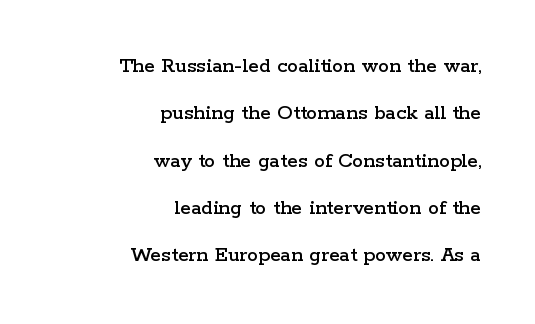
{"italic": "no", "underline": "no", "align": "right", "line_spacing": "loose", "line_spacing_ratio": 2.15, "letter_spacing": "normal", "letter_spacing_em": 0.0, "glyph_px": 22}
